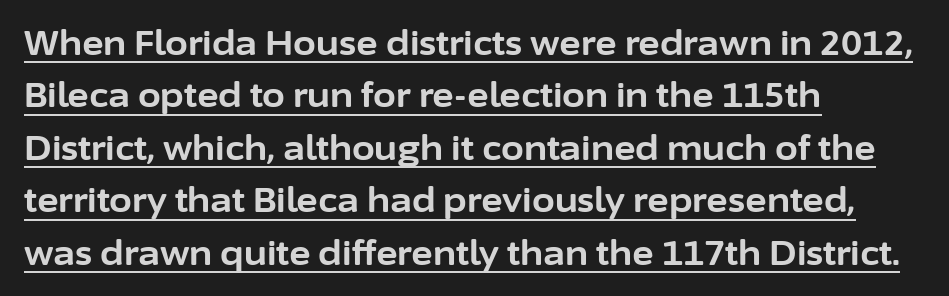
Layout note: lines flush left. This is the regular roman posture of the typeface. What stands out about the letter spacing? Nothing — it is the standard amount. What kind of face is this? One without serifs — a sans.
